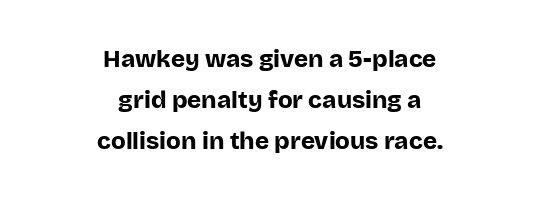
The whitespace from short lines is split evenly between both sides. Glyph-to-glyph distance matches everyday printed text. Style check: upright. A dark, heavy texture on the line: the type is bold. This rendering features lettering with no underline.
